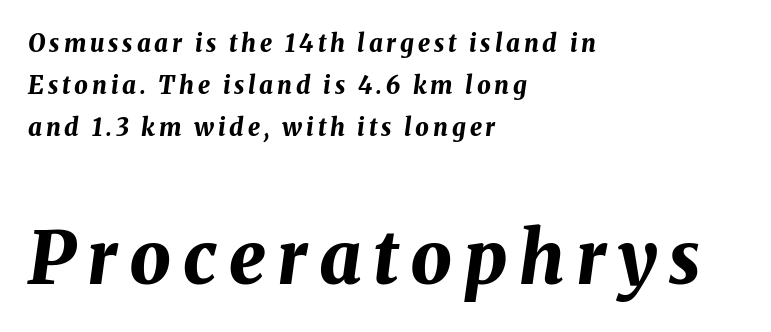
The letters advance in unequal steps, a hallmark of proportional type. In terms of weight, the rendering is a true, heavy bold. The glyphs are unaccompanied by any horizontal stroke below them. Emphasis-style slanted type is in use.
